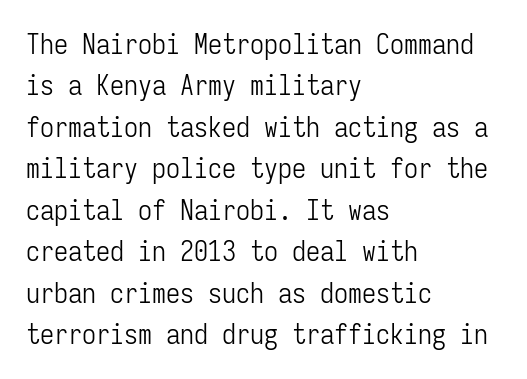
{"serif": "no", "italic": "no", "bold": "no", "weight": "light", "width": "condensed", "stroke_contrast": "low", "x_height": "medium", "monospaced": "yes", "underline": "no", "align": "left", "line_spacing": "normal", "line_spacing_ratio": 1.48, "letter_spacing": "normal", "letter_spacing_em": 0.0, "glyph_px": 28}
